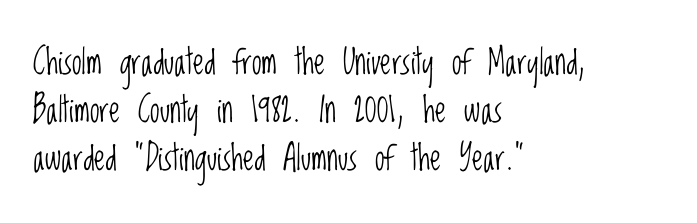
The image shows 35 px light, condensed sans-serif type, upright; set left-aligned, normal line spacing (1.37x), normal letter spacing, not underlined; low stroke contrast and a large x-height.
